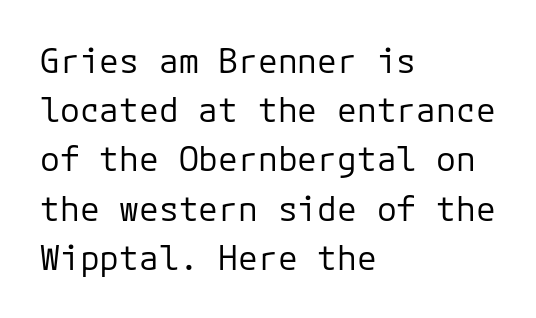
Q: Is the text bold? A: No.
Q: Is the text italic (slanted)? A: No, it is upright.
Q: Is the typeface a serif or a sans-serif typeface? A: Sans-serif.
Q: Is the text underlined? A: No.
Q: How is the paragraph aligned? A: Left-aligned.
Q: Is the spacing between letters normal or unusually wide? A: Normal.
Q: Is the spacing between lines tight, normal or loose? A: Normal.
Q: Width (condensed, normal, or wide)? A: Normal.
Q: Stroke contrast? A: Low.
Q: x-height? A: Medium.
